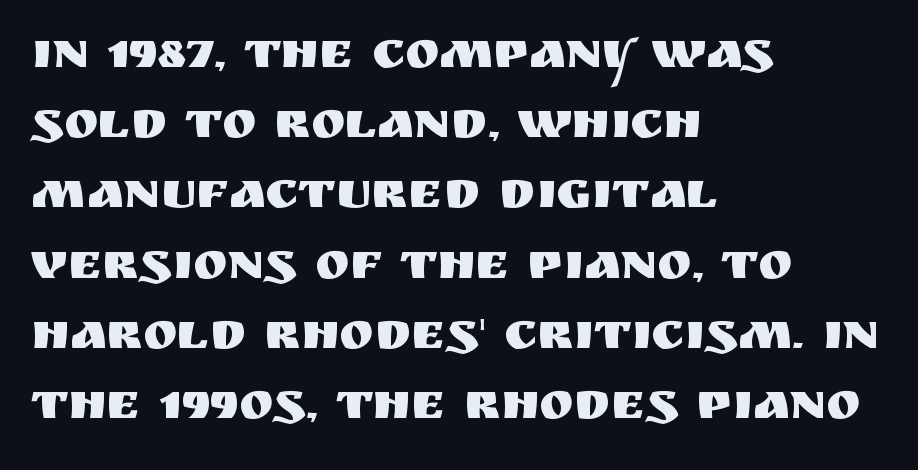
{"serif": "no", "italic": "no", "width": "normal", "stroke_contrast": "medium", "x_height": "large", "monospaced": "no", "underline": "no", "align": "left", "line_spacing": "normal", "line_spacing_ratio": 1.35, "letter_spacing": "normal", "letter_spacing_em": 0.0, "glyph_px": 52}
